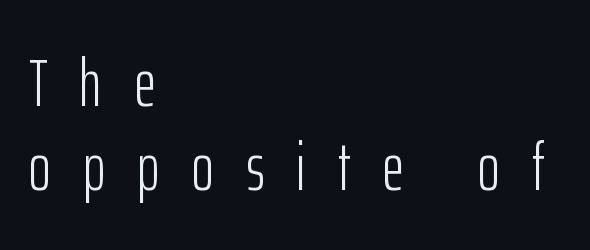
Q: Is the text bold? A: No.
Q: Is the text italic (slanted)? A: No, it is upright.
Q: Is the typeface a serif or a sans-serif typeface? A: Sans-serif.
Q: Is the text underlined? A: No.
Q: How is the paragraph aligned? A: Left-aligned.
Q: Is the spacing between letters normal or unusually wide? A: Unusually wide.
Q: Is the spacing between lines tight, normal or loose? A: Normal.
Q: Width (condensed, normal, or wide)? A: Condensed.
Q: Stroke contrast? A: Low.
Q: x-height? A: Medium.
Q: Monospaced? A: No.
